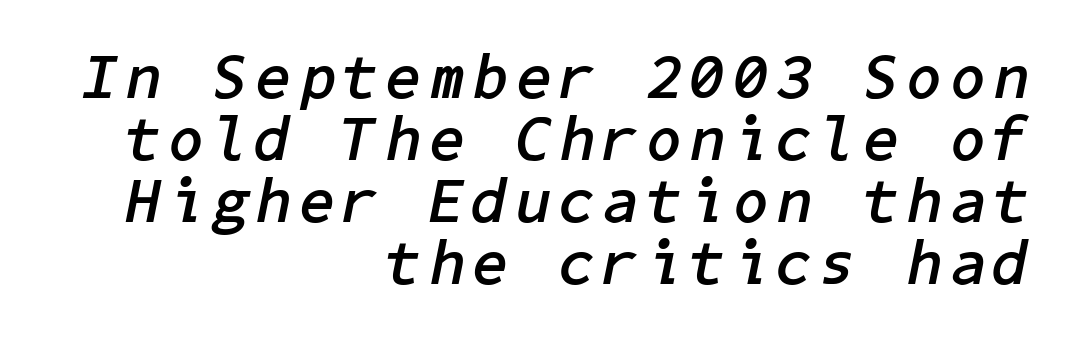
{"italic": "yes", "lean": "right", "slant_degrees": 11, "bold": "yes", "weight": "semibold", "width": "normal", "stroke_contrast": "low", "x_height": "medium", "underline": "no", "align": "right", "line_spacing": "tight", "line_spacing_ratio": 1.0, "glyph_px": 62}
